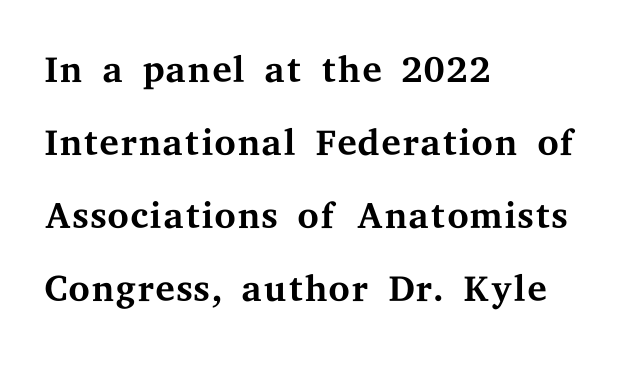
The image shows 55 px regular-weight, wide serif type, upright; set left-aligned, normal line spacing (1.33x), normal letter spacing, not underlined; medium stroke contrast and a medium x-height.
